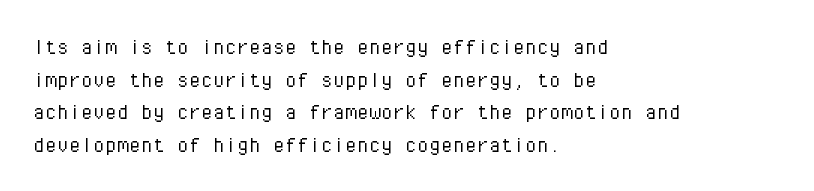
Q: Is the text bold? A: No.
Q: Is the text italic (slanted)? A: No, it is upright.
Q: Is the text underlined? A: No.
Q: How is the paragraph aligned? A: Left-aligned.
Q: Is the spacing between letters normal or unusually wide? A: Normal.
Q: Is the spacing between lines tight, normal or loose? A: Normal.
